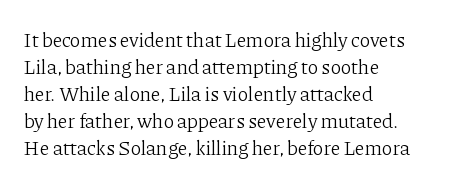
Q: Is the text bold? A: No.
Q: Is the text italic (slanted)? A: No, it is upright.
Q: Is the text underlined? A: No.
Q: How is the paragraph aligned? A: Left-aligned.
Q: Is the spacing between letters normal or unusually wide? A: Normal.
Q: Is the spacing between lines tight, normal or loose? A: Normal.
